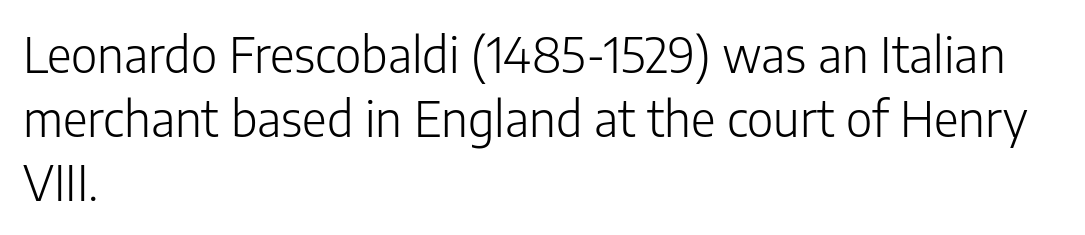
The image shows 48 px light sans-serif type, upright; set left-aligned, normal line spacing (1.33x), normal letter spacing, not underlined; low stroke contrast and a medium x-height.
